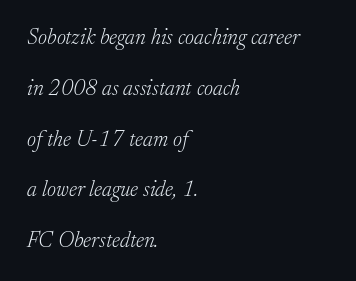
Short and long lines alike share a common starting point at left. Leading: increased. The letterforms sit at book weight or below. The letterforms sit shoulder to shoulder at normal distance. Slanted lettering throughout.
